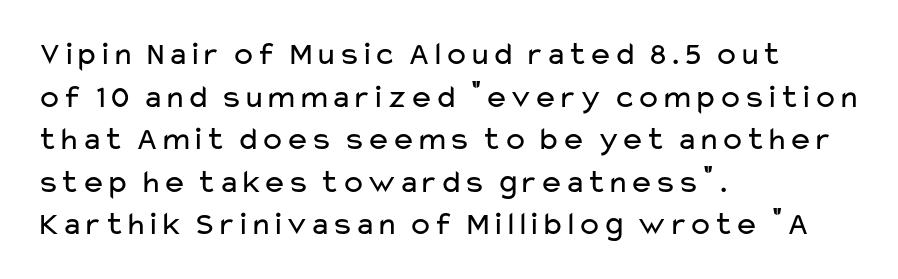
{"serif": "no", "italic": "no", "bold": "no", "weight": "regular", "width": "wide", "stroke_contrast": "low", "x_height": "medium", "monospaced": "no", "underline": "no", "align": "left", "line_spacing": "normal", "line_spacing_ratio": 1.29, "letter_spacing": "normal", "letter_spacing_em": 0.0, "glyph_px": 33}
